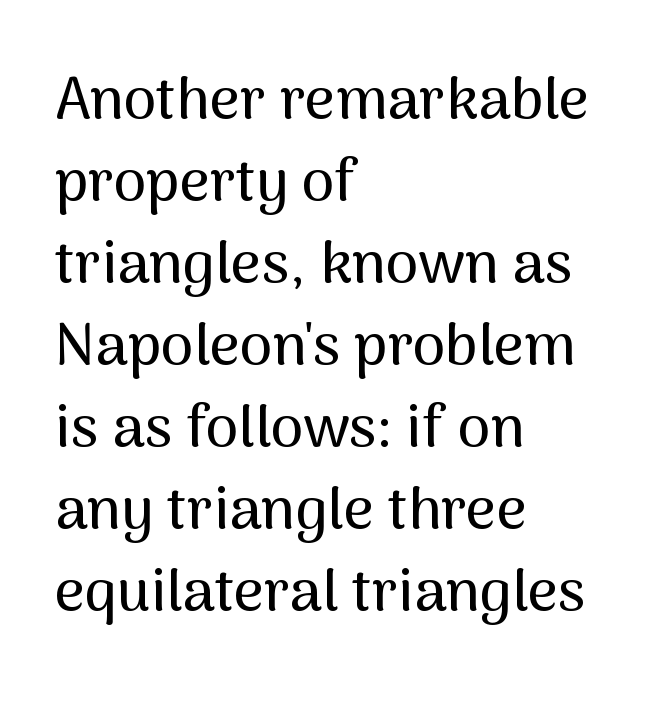
Q: Is the text italic (slanted)? A: No, it is upright.
Q: Is the typeface a serif or a sans-serif typeface? A: Sans-serif.
Q: Is the text underlined? A: No.
Q: How is the paragraph aligned? A: Left-aligned.
Q: Is the spacing between letters normal or unusually wide? A: Normal.
Q: Is the spacing between lines tight, normal or loose? A: Normal.
Q: Width (condensed, normal, or wide)? A: Normal.
Q: Stroke contrast? A: Medium.
Q: x-height? A: Medium.
Q: Monospaced? A: No.
